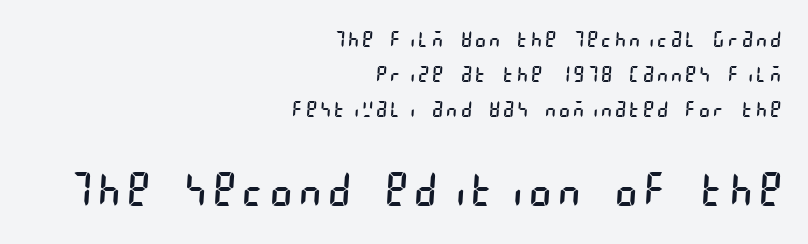
The compositor pushed each line to the right boundary. Nope, no serifs anywhere on these letters. Stroke thickness stays within the range of a standard reading face or lighter. Two sizes are in play, and the larger belongs to the second block.
